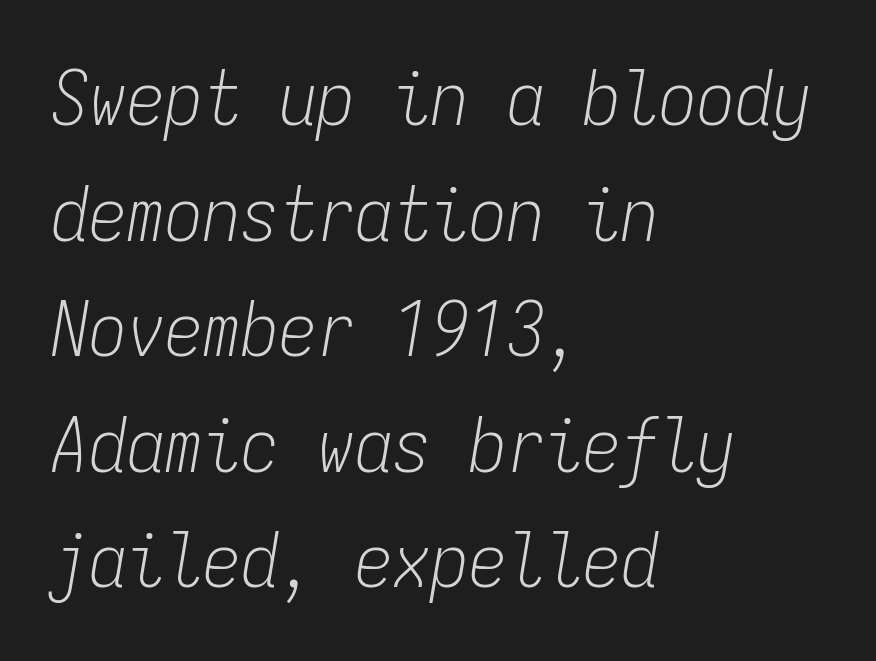
Q: Is the text bold? A: No.
Q: Is the text italic (slanted)? A: Yes, it leans right by about 9 degrees.
Q: Is the text underlined? A: No.
Q: How is the paragraph aligned? A: Left-aligned.
Q: Is the spacing between letters normal or unusually wide? A: Normal.
Q: Is the spacing between lines tight, normal or loose? A: Normal.
Q: Width (condensed, normal, or wide)? A: Condensed.
Q: Stroke contrast? A: Low.
Q: x-height? A: Medium.
Q: Monospaced? A: Yes.
